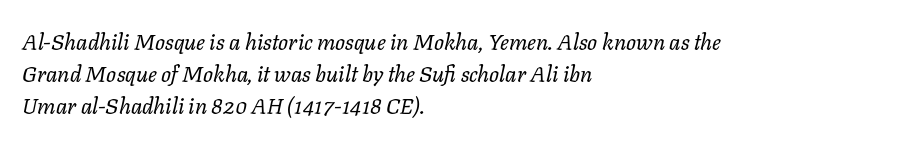
The image shows 22 px text type, italic (leaning right); set left-aligned, normal line spacing (1.45x), normal letter spacing, not underlined.
